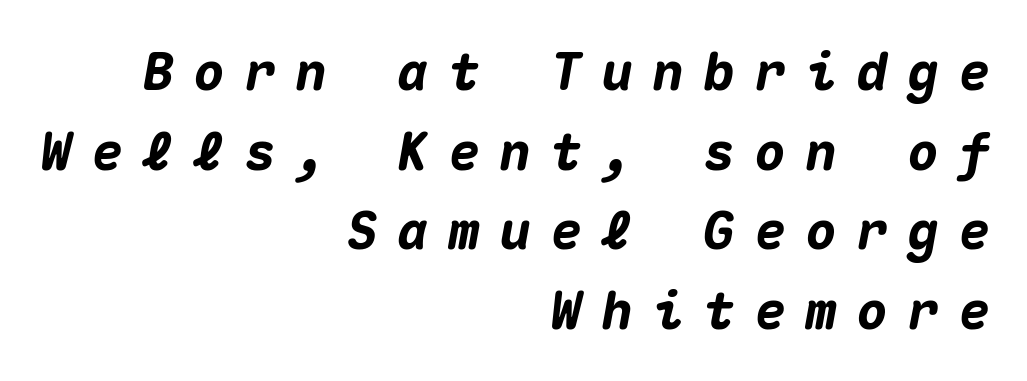
{"italic": "yes", "lean": "right", "slant_degrees": 10, "bold": "yes", "weight": "heavy", "width": "normal", "stroke_contrast": "medium", "x_height": "medium", "monospaced": "yes", "underline": "no", "align": "right", "line_spacing": "normal", "line_spacing_ratio": 1.53, "letter_spacing": "wide", "letter_spacing_em": 0.38, "glyph_px": 52}
